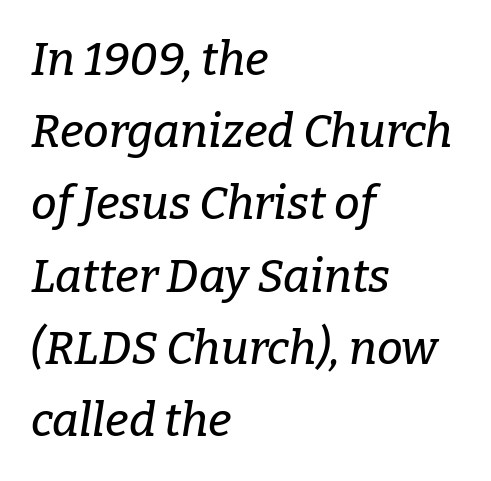
Q: Is the text italic (slanted)? A: Yes, it leans right by about 9 degrees.
Q: Is the typeface a serif or a sans-serif typeface? A: Serif.
Q: Is the text underlined? A: No.
Q: How is the paragraph aligned? A: Left-aligned.
Q: Is the spacing between letters normal or unusually wide? A: Normal.
Q: Is the spacing between lines tight, normal or loose? A: Normal.
Q: Width (condensed, normal, or wide)? A: Normal.
Q: Stroke contrast? A: Low.
Q: x-height? A: Medium.
Q: Monospaced? A: No.
